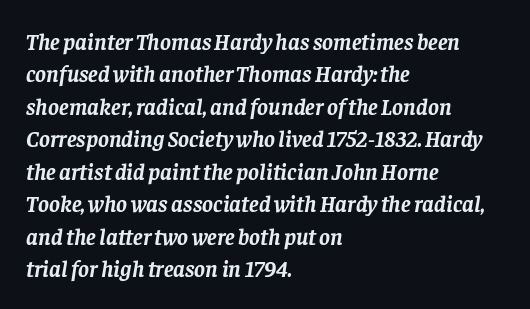
Q: Is the text bold? A: Yes.
Q: Is the text italic (slanted)? A: Yes, it leans right by about 8 degrees.
Q: Is the text underlined? A: No.
Q: How is the paragraph aligned? A: Left-aligned.
Q: Is the spacing between letters normal or unusually wide? A: Normal.
Q: Is the spacing between lines tight, normal or loose? A: Normal.
